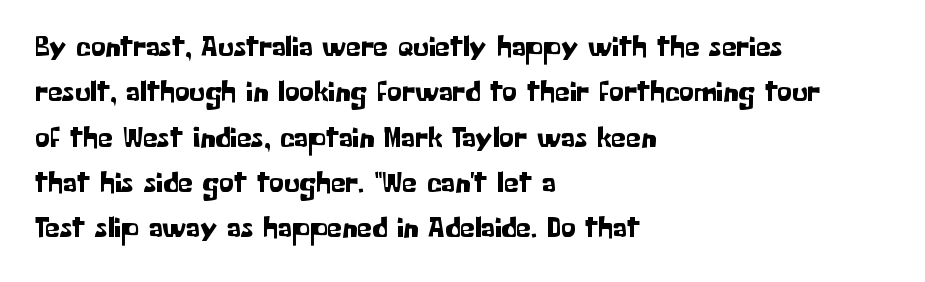
The image shows 30 px sans-serif type, upright; set left-aligned, normal line spacing (1.51x), normal letter spacing, not underlined; low stroke contrast and a medium x-height.
